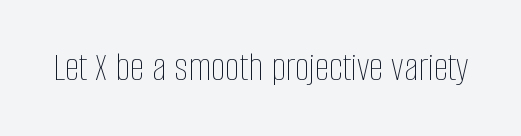
Q: Is the text bold? A: No.
Q: Is the text italic (slanted)? A: No, it is upright.
Q: Is the text underlined? A: No.
Q: Is the spacing between letters normal or unusually wide? A: Normal.
Q: Width (condensed, normal, or wide)? A: Condensed.
Q: Stroke contrast? A: Low.
Q: x-height? A: Large.
Q: Monospaced? A: No.
